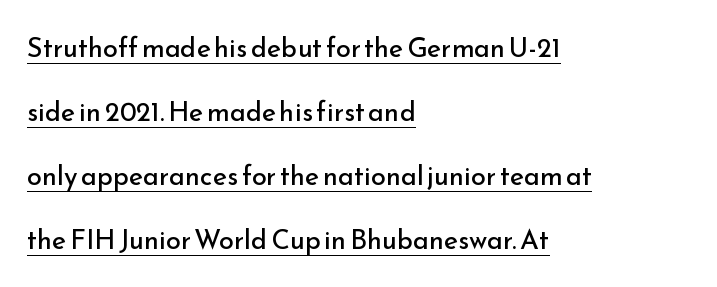
The cut favours lightness, reaching ordinary text weight at its darkest. Vertical spacing — loose. The paragraph shown leans on its left margin. The passage shown is underscored from start to finish.
